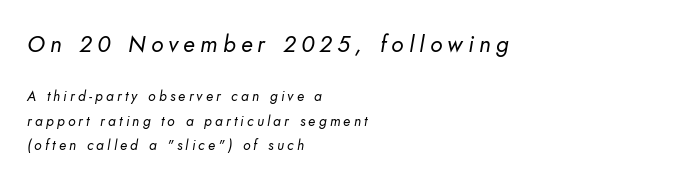
Q: Is the text bold? A: No.
Q: Is the text underlined? A: No.
Q: How is the paragraph aligned? A: Left-aligned.
Q: Is the spacing between letters normal or unusually wide? A: Unusually wide.
Q: Which block of text is set in a larger size, the first (top) or the second (bottom)? A: The first (top) one.
